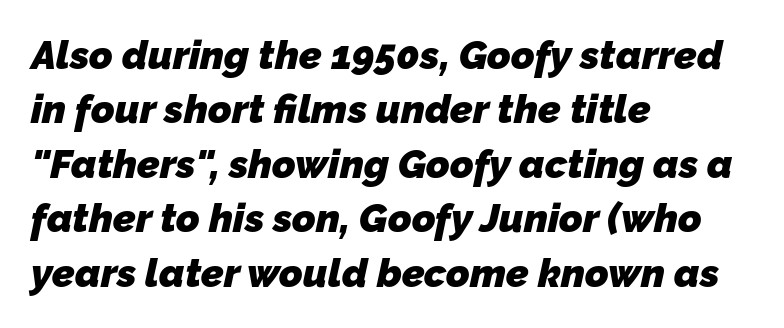
Q: Is the text bold? A: Yes.
Q: Is the typeface a serif or a sans-serif typeface? A: Sans-serif.
Q: Is the text underlined? A: No.
Q: How is the paragraph aligned? A: Left-aligned.
Q: Is the spacing between letters normal or unusually wide? A: Normal.
Q: Is the spacing between lines tight, normal or loose? A: Normal.
Q: Width (condensed, normal, or wide)? A: Normal.
Q: Stroke contrast? A: Low.
Q: x-height? A: Medium.
Q: Monospaced? A: No.
